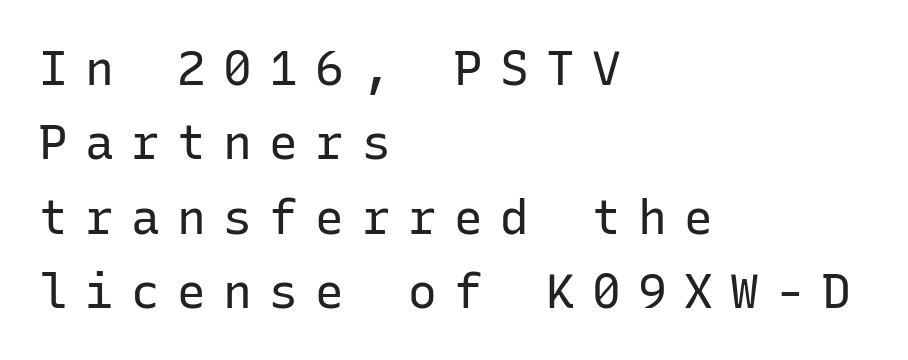
The image shows 48 px regular-weight sans-serif type, upright, monospaced; set left-aligned, normal line spacing (1.55x), unusually wide letter spacing (+0.36 em), not underlined; low stroke contrast and a medium x-height.
